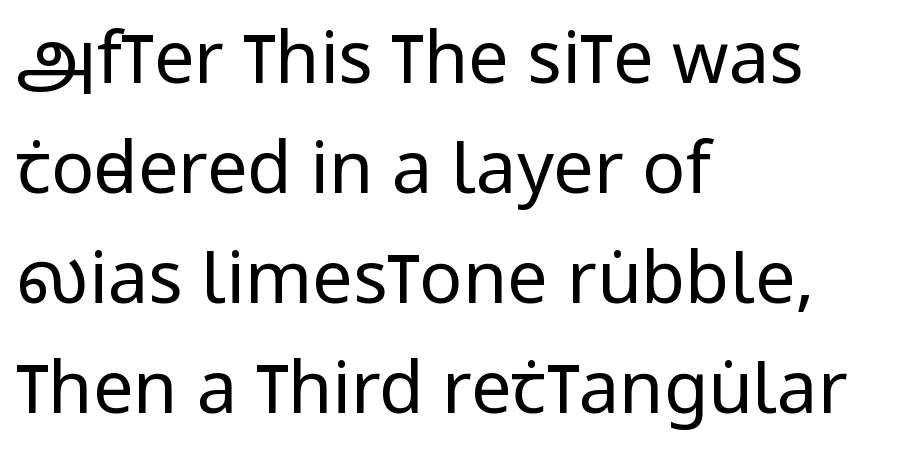
{"serif": "no", "italic": "no", "bold": "no", "weight": "regular", "width": "condensed", "stroke_contrast": "low", "x_height": "large", "monospaced": "no", "underline": "no", "align": "left", "line_spacing": "normal", "line_spacing_ratio": 1.53, "letter_spacing": "normal", "letter_spacing_em": 0.0, "glyph_px": 72}
